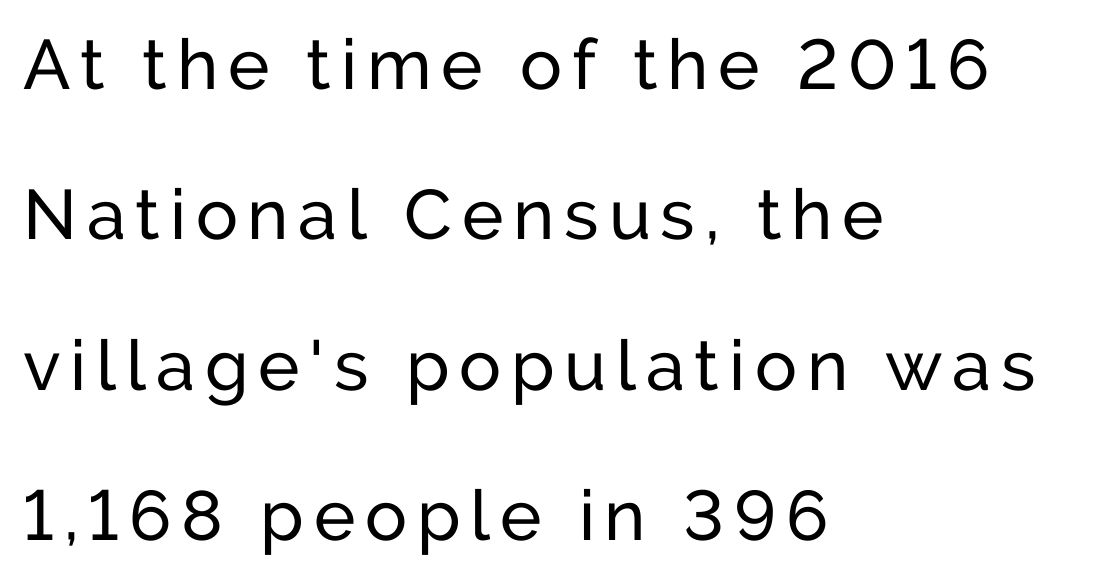
The image shows 70 px regular-weight sans-serif type, upright; set left-aligned, loose line spacing (2.15x), not underlined; low stroke contrast and a medium x-height.
